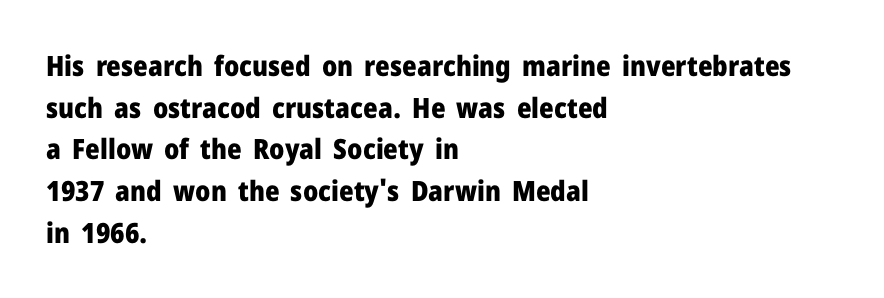
{"serif": "no", "italic": "no", "bold": "yes", "weight": "heavy", "width": "normal", "stroke_contrast": "low", "x_height": "medium", "monospaced": "no", "underline": "no", "align": "left", "line_spacing": "normal", "line_spacing_ratio": 1.49, "letter_spacing": "normal", "letter_spacing_em": 0.0, "glyph_px": 28}
